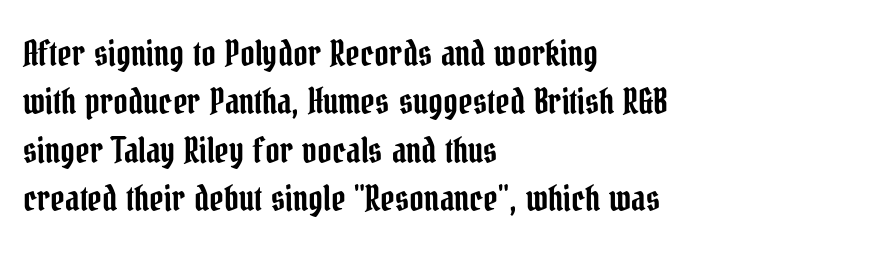
{"serif": "yes", "italic": "no", "width": "condensed", "stroke_contrast": "low", "x_height": "medium", "monospaced": "no", "underline": "no", "align": "left", "line_spacing": "normal", "line_spacing_ratio": 1.38, "letter_spacing": "normal", "letter_spacing_em": 0.0, "glyph_px": 35}
